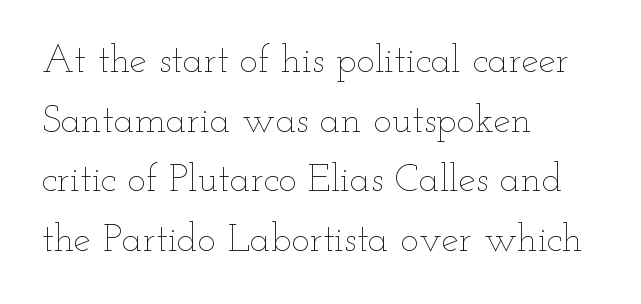
{"italic": "no", "bold": "no", "weight": "thin", "width": "wide", "stroke_contrast": "low", "x_height": "small", "monospaced": "no", "underline": "no", "align": "left", "line_spacing": "normal", "line_spacing_ratio": 1.53, "letter_spacing": "normal", "letter_spacing_em": 0.0, "glyph_px": 39}
